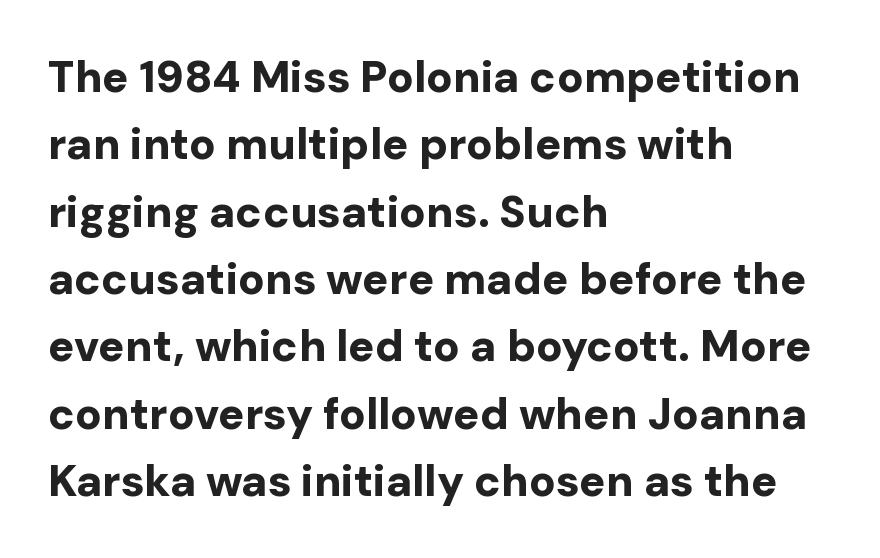
This sample has the flowing, uneven cadence of proportional lettering. How heavy is the stroke? Heavy — this is a bold. Descenders hang freely into open space. Unlike italic type, these characters show no tilt at all.
